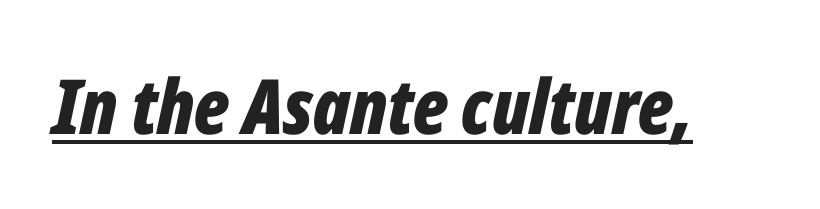
The strokes are fattened all the way to bold. The face used here is proportionally spaced, like ordinary book or web type. Caption: lettering with a line underneath. A typesetter would mark this as italic. Is the letter spacing exaggerated? No — it looks like the ordinary default.
